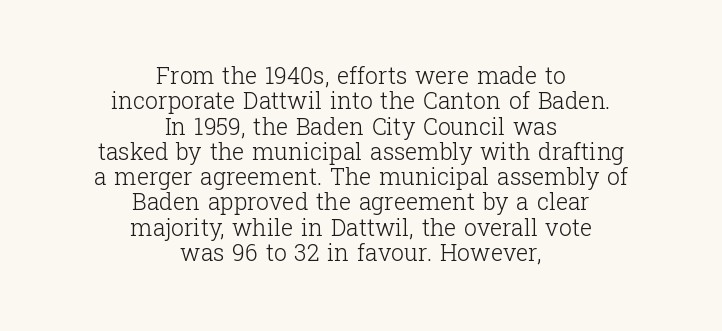
Q: Is the text bold? A: No.
Q: Is the text italic (slanted)? A: No, it is upright.
Q: Is the text underlined? A: No.
Q: How is the paragraph aligned? A: Centered.
Q: Is the spacing between letters normal or unusually wide? A: Normal.
Q: Is the spacing between lines tight, normal or loose? A: Tight.
